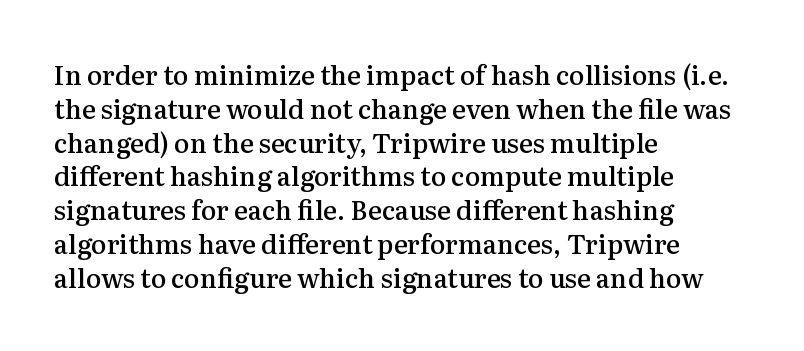
{"italic": "no", "bold": "semi", "underline": "no", "align": "left", "line_spacing": "normal", "line_spacing_ratio": 1.3, "letter_spacing": "normal", "letter_spacing_em": 0.0, "glyph_px": 26}
